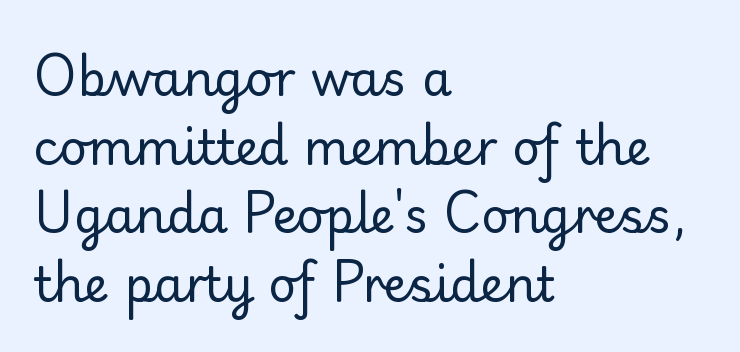
Q: Is the text bold? A: No.
Q: Is the text italic (slanted)? A: No, it is upright.
Q: Is the typeface a serif or a sans-serif typeface? A: Serif.
Q: Is the text underlined? A: No.
Q: How is the paragraph aligned? A: Left-aligned.
Q: Is the spacing between letters normal or unusually wide? A: Normal.
Q: Is the spacing between lines tight, normal or loose? A: Normal.
Q: Width (condensed, normal, or wide)? A: Normal.
Q: Stroke contrast? A: Low.
Q: x-height? A: Small.
Q: Monospaced? A: No.
